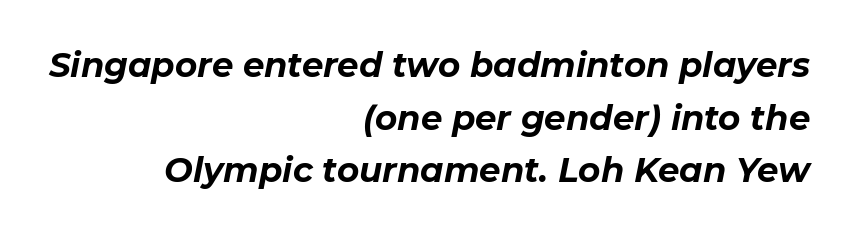
{"italic": "yes", "lean": "right", "slant_degrees": 11, "bold": "yes", "weight": "bold", "width": "normal", "stroke_contrast": "low", "x_height": "medium", "monospaced": "no", "underline": "no", "align": "right", "line_spacing": "normal", "line_spacing_ratio": 1.55, "letter_spacing": "normal", "letter_spacing_em": 0.0, "glyph_px": 34}
